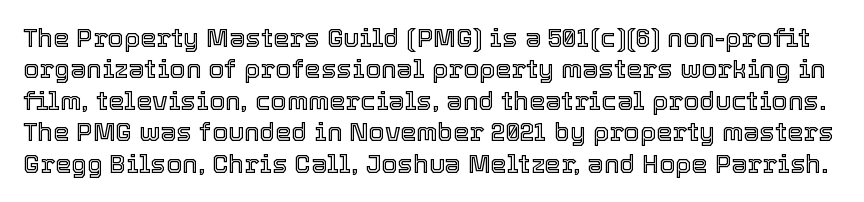
The image shows 26 px text type, upright; set line spacing 1.21x, normal letter spacing, not underlined.
